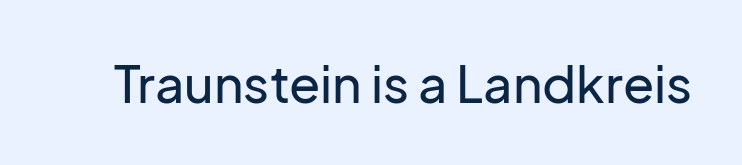
The image shows 51 px sans-serif type, upright; set normal letter spacing, not underlined; low stroke contrast and a medium x-height.
